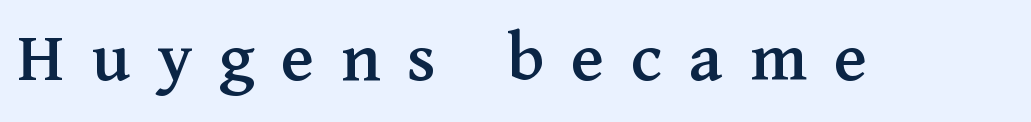
{"serif": "yes", "italic": "no", "width": "normal", "stroke_contrast": "medium", "x_height": "medium", "monospaced": "no", "underline": "no", "letter_spacing": "wide", "letter_spacing_em": 0.36, "glyph_px": 75}
